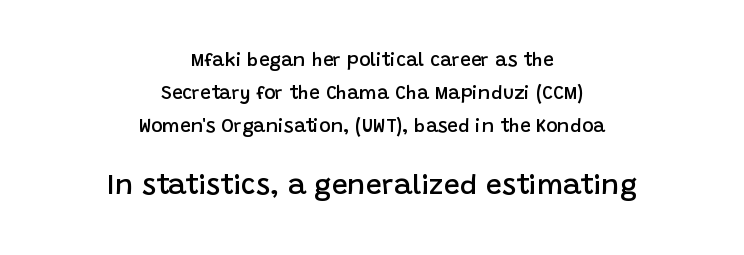
The image shows 28 px semibold sans-serif type, upright; set centered, line spacing 1.73x, normal letter spacing, not underlined; the second (bottom) block is 1.47x larger; low stroke contrast and a large x-height.
